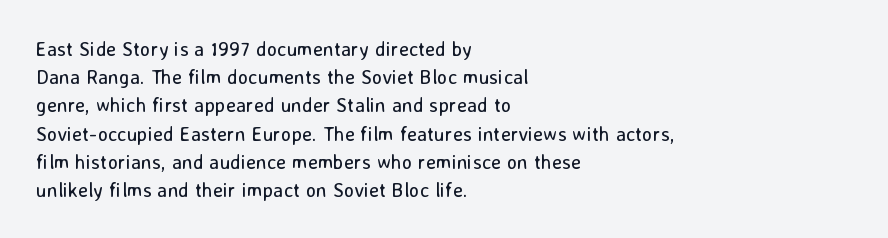
{"italic": "no", "bold": "no", "underline": "no", "align": "left", "line_spacing": "normal", "line_spacing_ratio": 1.41, "letter_spacing": "normal", "letter_spacing_em": 0.0, "glyph_px": 20}
